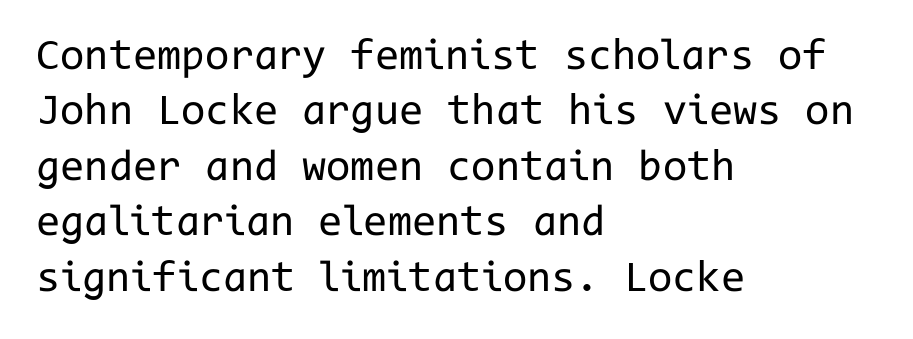
Q: Is the text bold? A: No.
Q: Is the text italic (slanted)? A: No, it is upright.
Q: Is the typeface a serif or a sans-serif typeface? A: Sans-serif.
Q: Is the text underlined? A: No.
Q: How is the paragraph aligned? A: Left-aligned.
Q: Is the spacing between letters normal or unusually wide? A: Normal.
Q: Is the spacing between lines tight, normal or loose? A: Normal.
Q: Width (condensed, normal, or wide)? A: Normal.
Q: Stroke contrast? A: Low.
Q: x-height? A: Medium.
Q: Monospaced? A: Yes.
